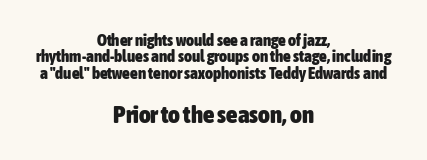
{"italic": "no", "bold": "yes", "underline": "no", "align": "center", "line_spacing": "tight", "line_spacing_ratio": 0.97, "letter_spacing": "normal", "letter_spacing_em": 0.0, "larger_block": "second", "size_ratio": 1.47, "glyph_px": 25}
